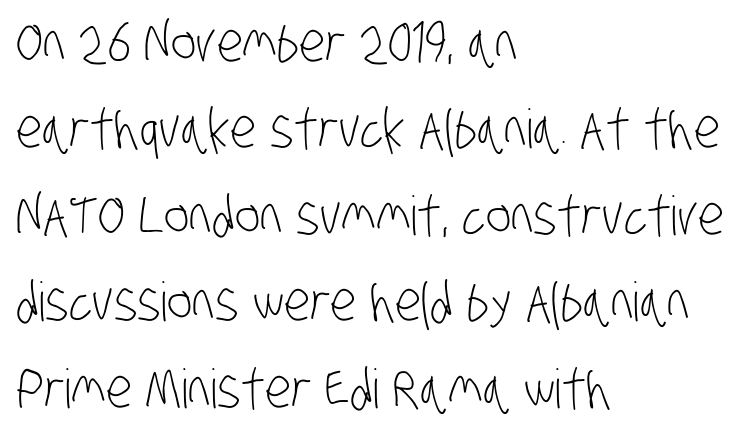
Q: Is the text bold? A: No.
Q: Is the typeface a serif or a sans-serif typeface? A: Sans-serif.
Q: Is the text underlined? A: No.
Q: How is the paragraph aligned? A: Left-aligned.
Q: Is the spacing between letters normal or unusually wide? A: Normal.
Q: Is the spacing between lines tight, normal or loose? A: Normal.
Q: Width (condensed, normal, or wide)? A: Condensed.
Q: Stroke contrast? A: Low.
Q: x-height? A: Large.
Q: Monospaced? A: No.
